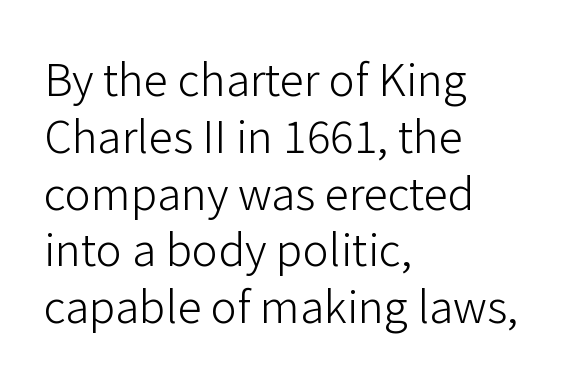
The image shows 44 px light sans-serif type, upright; set left-aligned, normal line spacing (1.29x), normal letter spacing, not underlined; low stroke contrast and a medium x-height.
